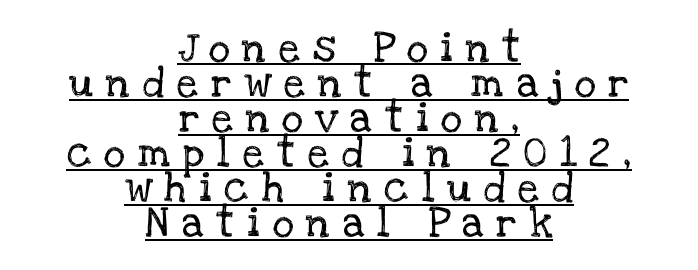
{"serif": "yes", "italic": "no", "width": "normal", "stroke_contrast": "low", "x_height": "large", "monospaced": "no", "underline": "yes", "align": "center", "line_spacing_ratio": 1.17, "letter_spacing": "wide", "letter_spacing_em": 0.43, "glyph_px": 30}
